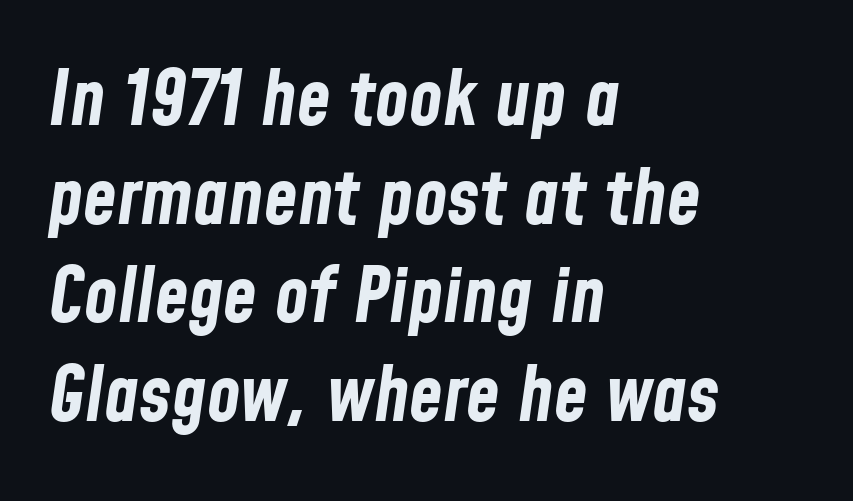
{"italic": "yes", "lean": "right", "slant_degrees": 8, "bold": "yes", "weight": "bold", "width": "condensed", "stroke_contrast": "low", "x_height": "medium", "monospaced": "no", "underline": "no", "align": "left", "line_spacing": "normal", "line_spacing_ratio": 1.28, "letter_spacing": "normal", "letter_spacing_em": 0.0, "glyph_px": 77}
